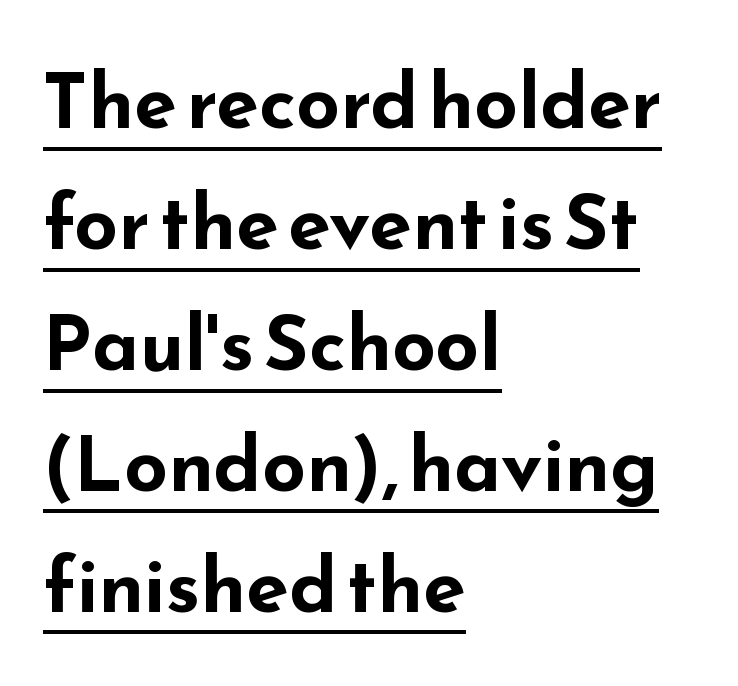
{"serif": "no", "italic": "no", "bold": "yes", "weight": "bold", "width": "wide", "stroke_contrast": "low", "x_height": "small", "monospaced": "no", "underline": "yes", "align": "left", "line_spacing": "normal", "line_spacing_ratio": 1.57, "letter_spacing": "normal", "letter_spacing_em": 0.0, "glyph_px": 77}
